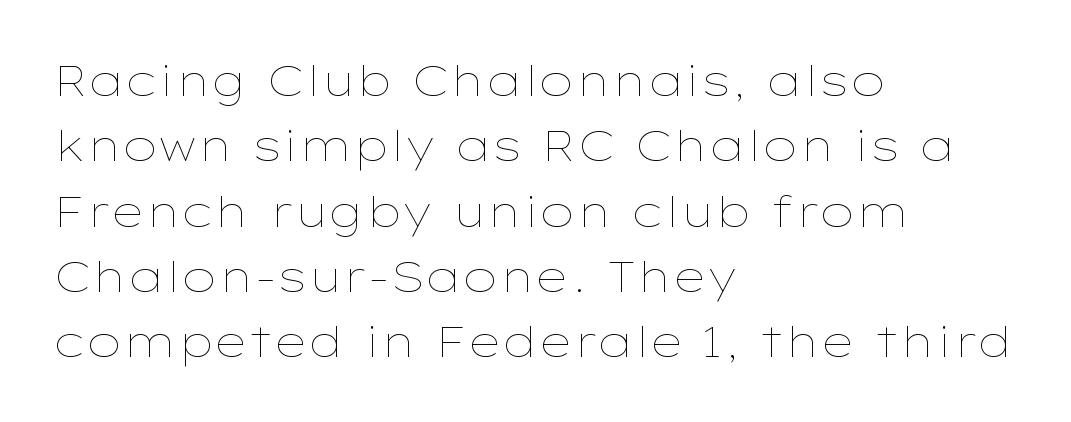
Q: Is the text bold? A: No.
Q: Is the text italic (slanted)? A: No, it is upright.
Q: Is the text underlined? A: No.
Q: How is the paragraph aligned? A: Left-aligned.
Q: Is the spacing between letters normal or unusually wide? A: Normal.
Q: Is the spacing between lines tight, normal or loose? A: Normal.
Q: Width (condensed, normal, or wide)? A: Wide.
Q: Stroke contrast? A: Low.
Q: x-height? A: Medium.
Q: Monospaced? A: No.
